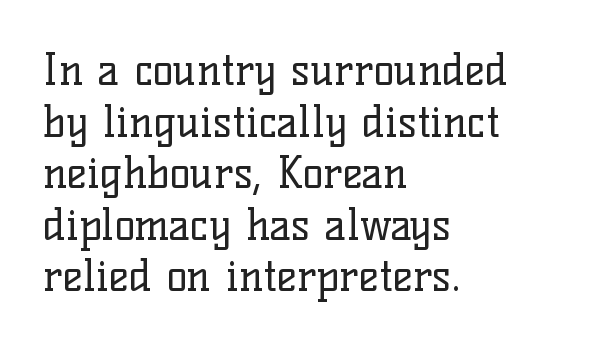
{"serif": "yes", "italic": "no", "bold": "no", "weight": "regular", "width": "normal", "stroke_contrast": "low", "x_height": "medium", "monospaced": "no", "underline": "no", "align": "left", "line_spacing_ratio": 1.2, "letter_spacing": "normal", "letter_spacing_em": 0.0, "glyph_px": 43}
